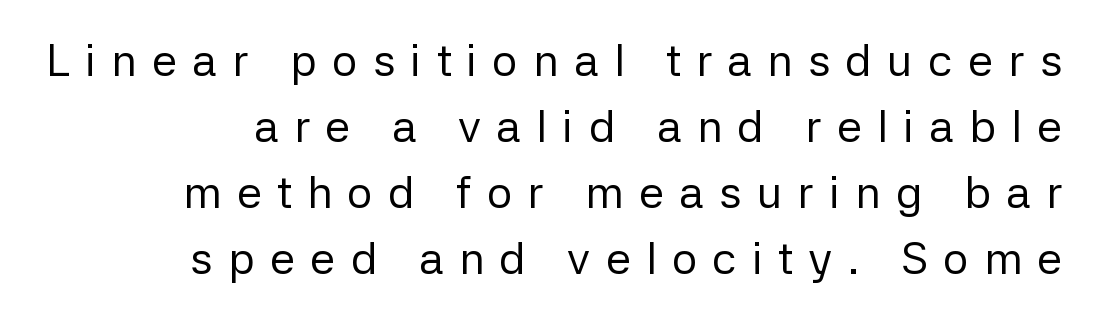
{"serif": "no", "italic": "no", "bold": "no", "weight": "regular", "width": "normal", "stroke_contrast": "low", "x_height": "medium", "monospaced": "no", "underline": "no", "align": "right", "line_spacing": "normal", "line_spacing_ratio": 1.47, "letter_spacing": "wide", "letter_spacing_em": 0.34, "glyph_px": 45}
